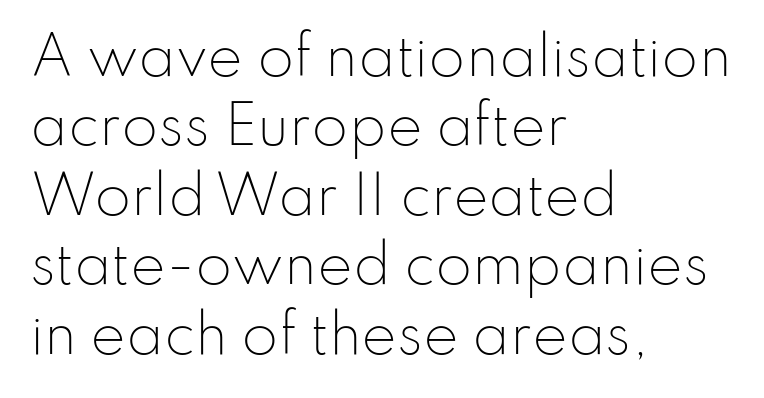
Q: Is the text bold? A: No.
Q: Is the text italic (slanted)? A: No, it is upright.
Q: Is the typeface a serif or a sans-serif typeface? A: Sans-serif.
Q: Is the text underlined? A: No.
Q: How is the paragraph aligned? A: Left-aligned.
Q: Is the spacing between letters normal or unusually wide? A: Normal.
Q: Is the spacing between lines tight, normal or loose? A: Normal.
Q: Width (condensed, normal, or wide)? A: Normal.
Q: Stroke contrast? A: Low.
Q: x-height? A: Small.
Q: Monospaced? A: No.
